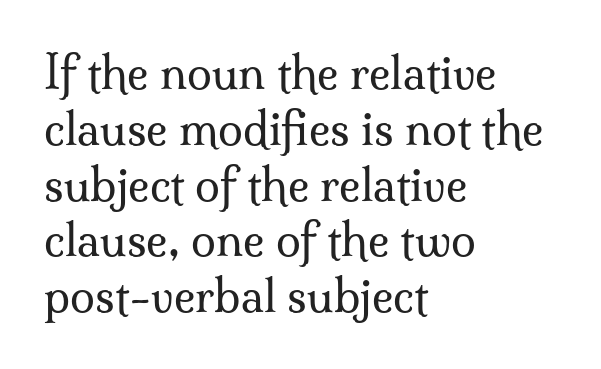
Q: Is the text bold? A: No.
Q: Is the text italic (slanted)? A: No, it is upright.
Q: Is the typeface a serif or a sans-serif typeface? A: Serif.
Q: Is the text underlined? A: No.
Q: How is the paragraph aligned? A: Left-aligned.
Q: Is the spacing between letters normal or unusually wide? A: Normal.
Q: Width (condensed, normal, or wide)? A: Normal.
Q: Stroke contrast? A: Medium.
Q: x-height? A: Small.
Q: Monospaced? A: No.
